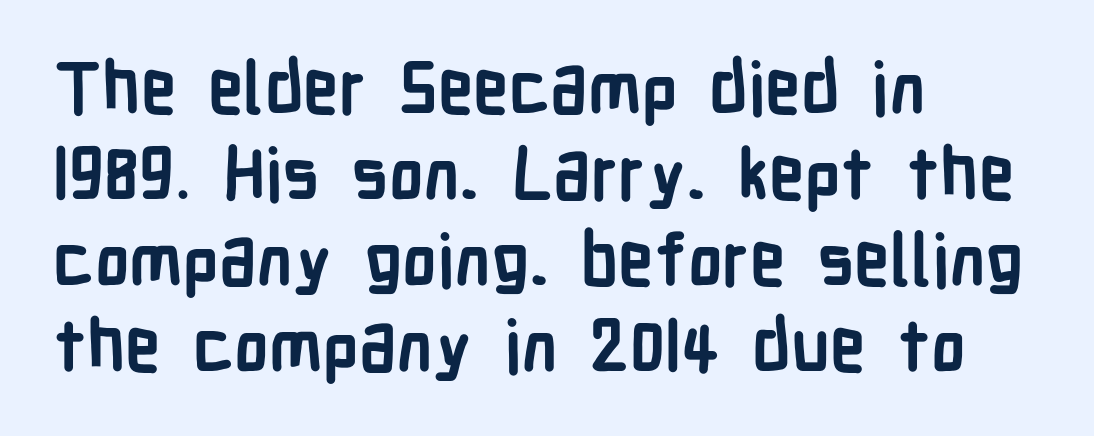
The image shows 71 px semibold, condensed sans-serif type, upright; set left-aligned, line spacing 1.21x, normal letter spacing, not underlined; low stroke contrast and a medium x-height.
